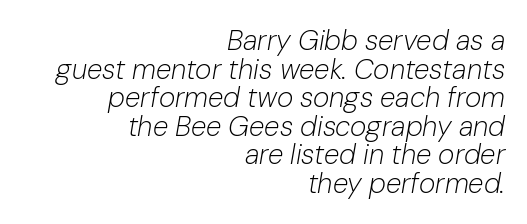
{"italic": "yes", "lean": "right", "slant_degrees": 10, "bold": "no", "weight": "light", "width": "normal", "stroke_contrast": "low", "x_height": "medium", "monospaced": "no", "underline": "no", "align": "right", "line_spacing": "tight", "line_spacing_ratio": 1.02, "letter_spacing": "normal", "letter_spacing_em": 0.0, "glyph_px": 28}
